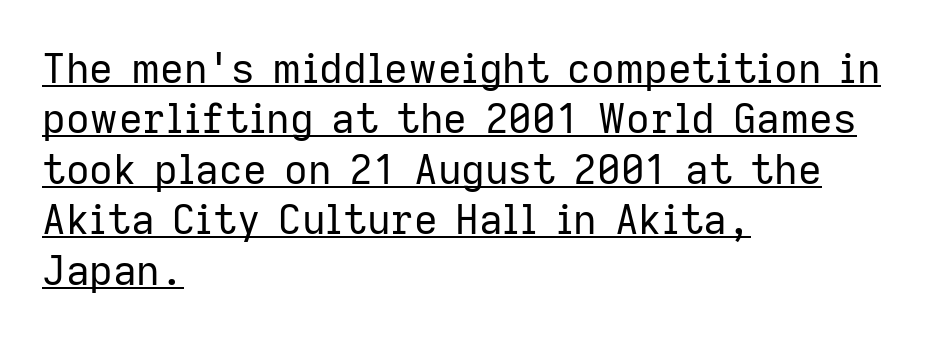
Between one letter and the next there's only the usual sliver of space. A typesetter would label this face a sans. The weight tops out at a normal text grade. The letters advance in unequal steps, a hallmark of proportional type.
